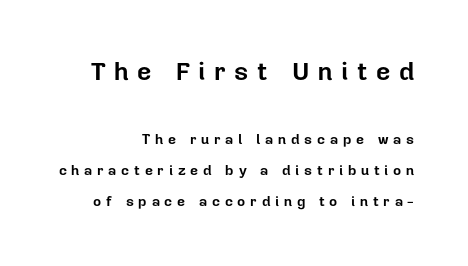
The passage shown is not underscored anywhere. Widely set lines give the paragraph a tall, airy silhouette. Italic: no, the glyphs are upright roman. Loose tracking; the words dissolve into strings of separated letters.
